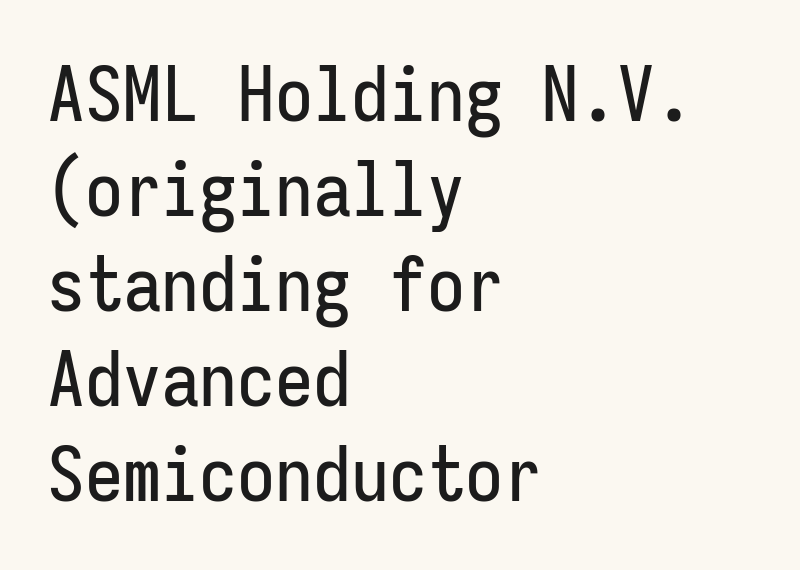
Q: Is the text italic (slanted)? A: No, it is upright.
Q: Is the typeface a serif or a sans-serif typeface? A: Sans-serif.
Q: Is the text underlined? A: No.
Q: How is the paragraph aligned? A: Left-aligned.
Q: Is the spacing between letters normal or unusually wide? A: Normal.
Q: Is the spacing between lines tight, normal or loose? A: Normal.
Q: Width (condensed, normal, or wide)? A: Condensed.
Q: Stroke contrast? A: Low.
Q: x-height? A: Medium.
Q: Monospaced? A: Yes.
